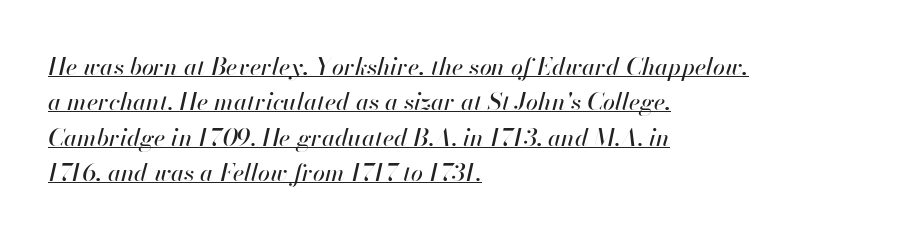
{"italic": "yes", "lean": "right", "slant_degrees": 13, "underline": "yes", "align": "left", "line_spacing": "normal", "line_spacing_ratio": 1.47, "letter_spacing": "normal", "letter_spacing_em": 0.0, "glyph_px": 24}
